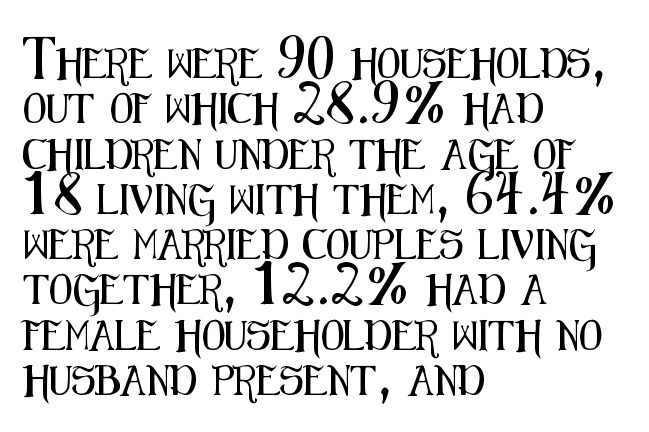
{"italic": "no", "width": "condensed", "stroke_contrast": "medium", "x_height": "medium", "monospaced": "no", "underline": "no", "align": "left", "line_spacing": "normal", "line_spacing_ratio": 1.51, "letter_spacing": "normal", "letter_spacing_em": 0.0, "glyph_px": 30}
